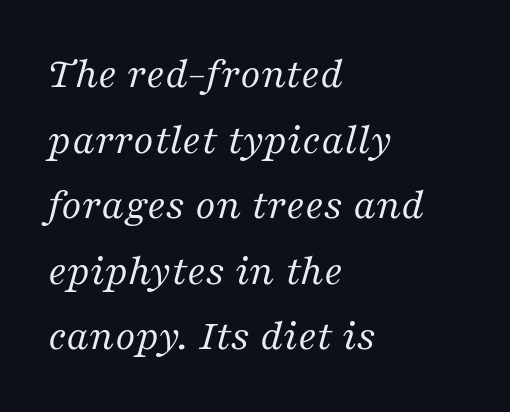
{"serif": "yes", "italic": "yes", "lean": "right", "slant_degrees": 16, "bold": "no", "weight": "regular", "width": "normal", "stroke_contrast": "medium", "x_height": "medium", "monospaced": "no", "underline": "no", "align": "left", "line_spacing": "normal", "line_spacing_ratio": 1.49, "letter_spacing": "normal", "letter_spacing_em": 0.0, "glyph_px": 44}
